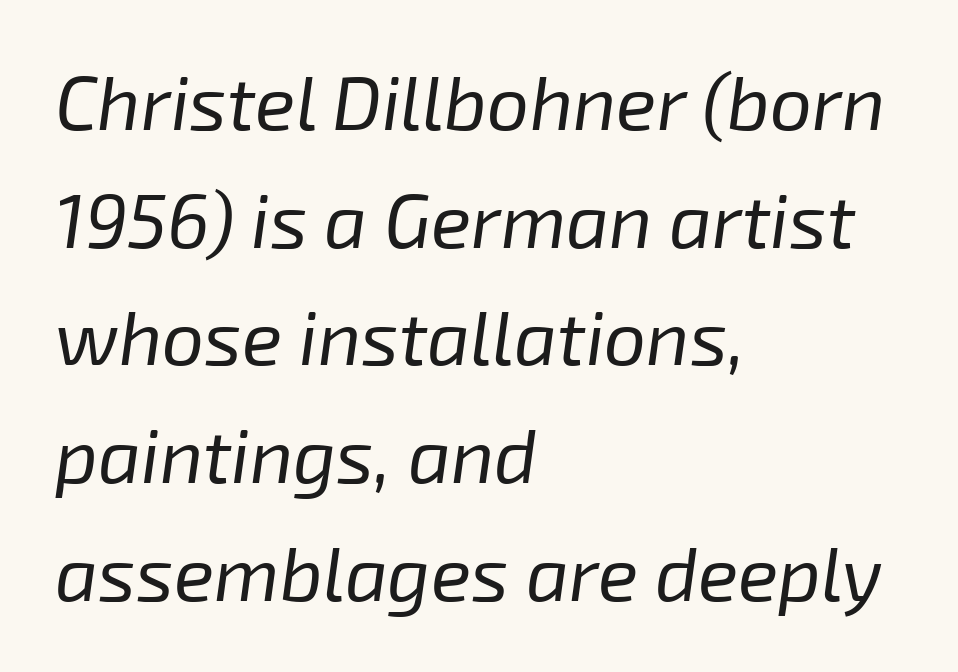
{"italic": "yes", "lean": "right", "slant_degrees": 8, "bold": "no", "weight": "regular", "width": "normal", "stroke_contrast": "low", "x_height": "medium", "monospaced": "no", "underline": "no", "align": "left", "line_spacing": "normal", "line_spacing_ratio": 1.57, "letter_spacing": "normal", "letter_spacing_em": 0.0, "glyph_px": 75}
